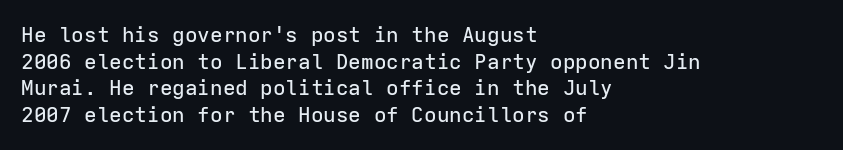
{"italic": "no", "underline": "no", "align": "left", "line_spacing": "normal", "line_spacing_ratio": 1.27, "letter_spacing": "normal", "letter_spacing_em": 0.0, "glyph_px": 21}
